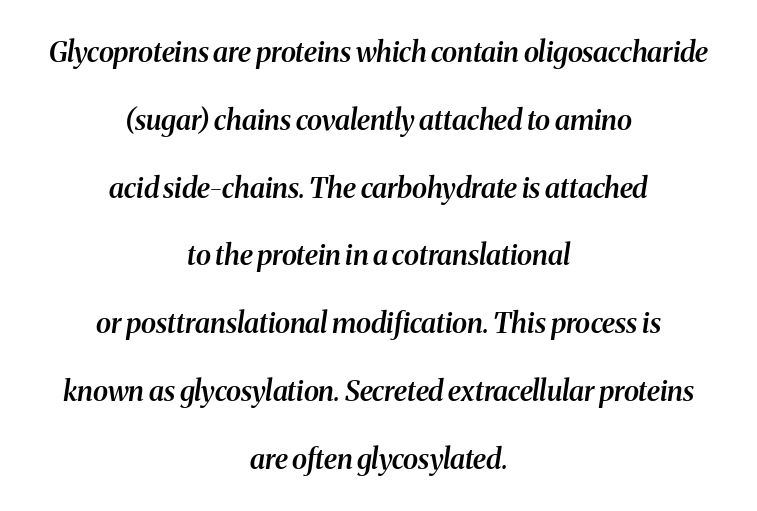
The image shows 28 px semibold serif type, italic (leaning right); set centered, loose line spacing (2.42x), normal letter spacing, not underlined; medium stroke contrast and a medium x-height.
